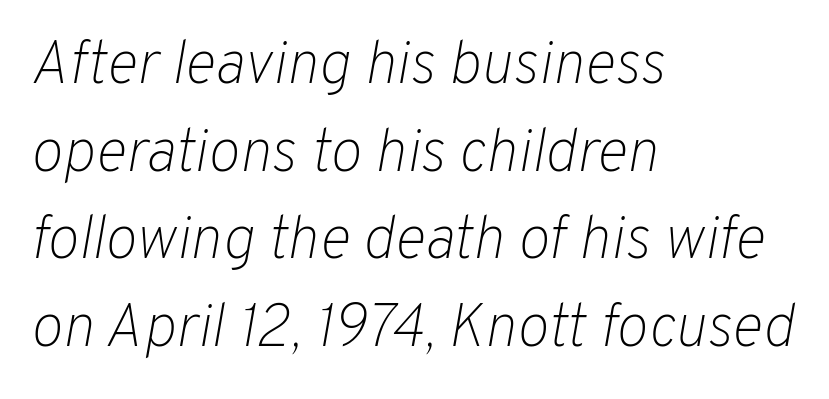
The image shows 60 px light type, italic (leaning right); set left-aligned, normal line spacing (1.46x), normal letter spacing, not underlined; low stroke contrast and a medium x-height.
